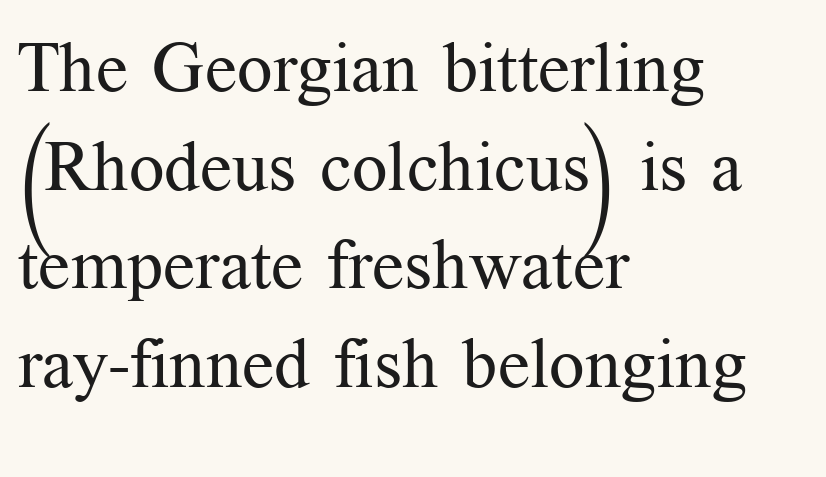
The image shows 70 px regular-weight serif type, upright; set left-aligned, normal line spacing (1.41x), normal letter spacing, not underlined; medium stroke contrast and a medium x-height.
